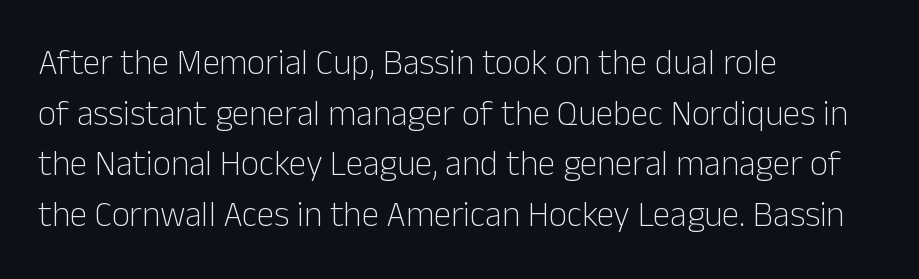
{"serif": "no", "italic": "no", "bold": "no", "weight": "light", "width": "normal", "stroke_contrast": "low", "x_height": "medium", "monospaced": "no", "underline": "no", "align": "left", "line_spacing": "normal", "line_spacing_ratio": 1.45, "letter_spacing": "normal", "letter_spacing_em": 0.0, "glyph_px": 35}
